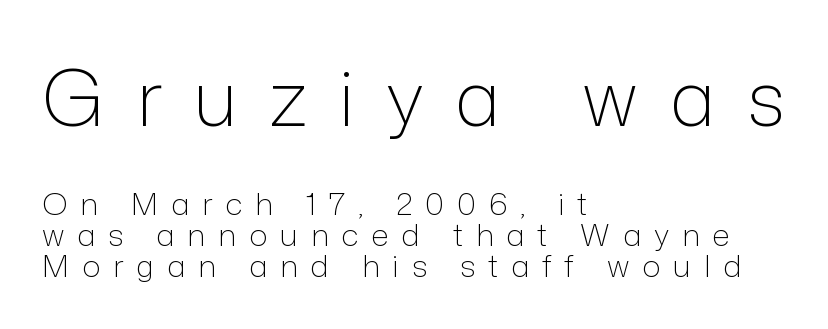
{"serif": "no", "italic": "no", "bold": "no", "weight": "light", "width": "normal", "stroke_contrast": "low", "x_height": "medium", "monospaced": "no", "underline": "no", "align": "left", "line_spacing": "tight", "line_spacing_ratio": 1.0, "letter_spacing": "wide", "letter_spacing_em": 0.41, "larger_block": "first", "size_ratio": 2.48, "glyph_px": 77}
